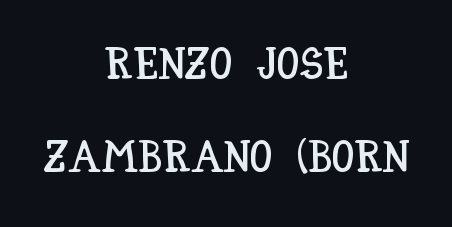
The image shows 45 px condensed type, upright; set centered, loose line spacing (2.07x), normal letter spacing, not underlined; low stroke contrast and a large x-height.
